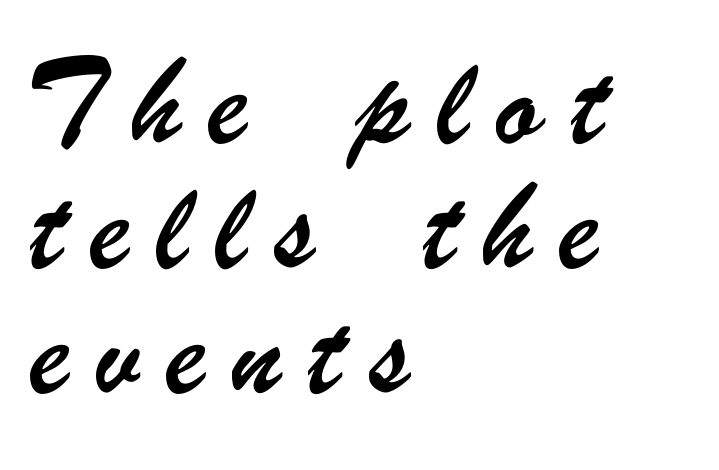
{"serif": "no", "width": "condensed", "stroke_contrast": "low", "x_height": "small", "monospaced": "no", "underline": "no", "align": "left", "line_spacing": "loose", "line_spacing_ratio": 2.27, "letter_spacing": "wide", "letter_spacing_em": 0.47, "glyph_px": 55}
